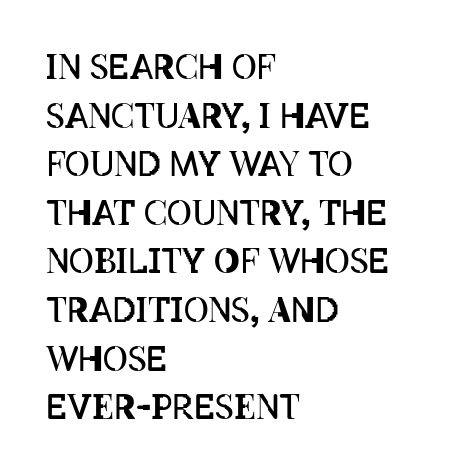
You could not count columns in this text — the font is proportionally spaced. The glyphs are unaccompanied by any horizontal stroke below them. One-word summary of the alignment: left. Letters have the restrained weight of plain body copy at most. Horizontal bands of white between lines are of average thickness.
